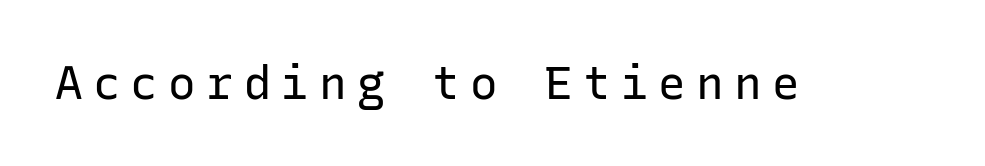
The area under the type is left untouched. Heaviness? Minimal to ordinary, like unemphasized prose. In terms of letterspacing, this is a distinctly airy, spread setting. Every character sits straight up, as roman type does. You could count columns in this text — the font is strictly monospaced. Nope, no serifs anywhere on these letters.
